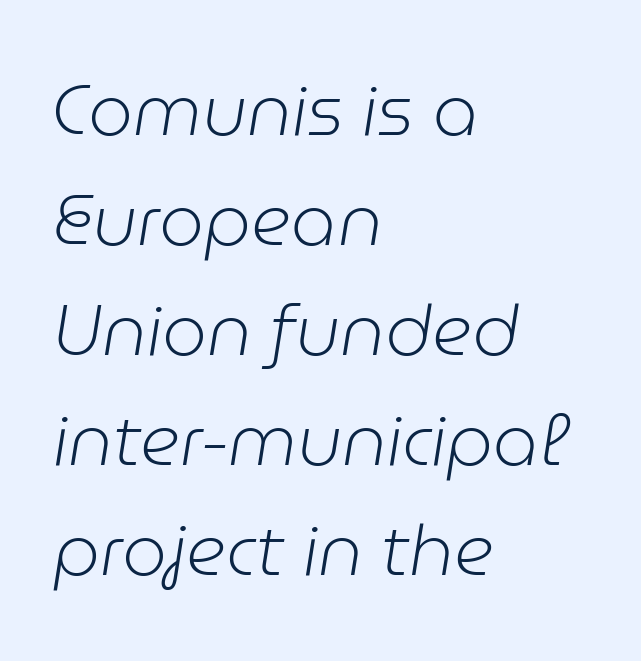
Q: Is the text bold? A: No.
Q: Is the text italic (slanted)? A: Yes, it leans right by about 9 degrees.
Q: Is the text underlined? A: No.
Q: How is the paragraph aligned? A: Left-aligned.
Q: Is the spacing between letters normal or unusually wide? A: Normal.
Q: Is the spacing between lines tight, normal or loose? A: Normal.
Q: Width (condensed, normal, or wide)? A: Normal.
Q: Stroke contrast? A: Low.
Q: x-height? A: Medium.
Q: Monospaced? A: No.
